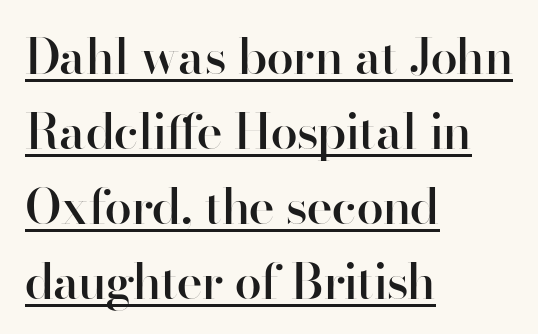
Inter-character spacing is left at the font's built-in metrics. In terms of weight, the rendering is demibold, just under bold. These lines stack with their left ends in a neat column. Compared with undecorated copy, this sample adds a rule below the words. A typesetter would call this leading conventional body-copy spacing.
